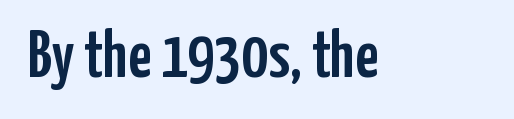
Q: Is the text italic (slanted)? A: No, it is upright.
Q: Is the typeface a serif or a sans-serif typeface? A: Sans-serif.
Q: Is the text underlined? A: No.
Q: Is the spacing between letters normal or unusually wide? A: Normal.
Q: Width (condensed, normal, or wide)? A: Condensed.
Q: Stroke contrast? A: Low.
Q: x-height? A: Medium.
Q: Monospaced? A: No.
